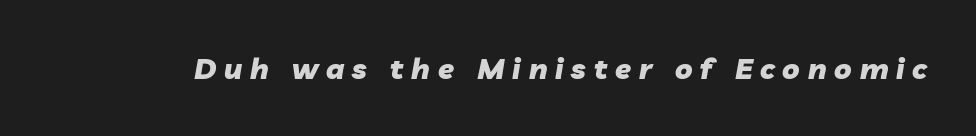
The image shows 29 px heavy type, italic (leaning right); set unusually wide letter spacing (+0.27 em), not underlined; low stroke contrast and a medium x-height.
